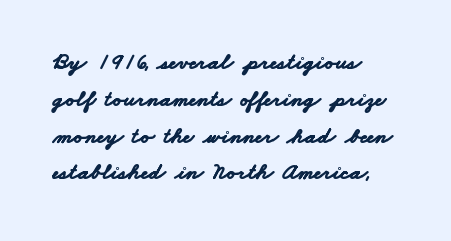
Weight check: bold — yes, fully. Honestly, the letter spacing is just normal — you wouldn't notice it. Lines of text with bare space underneath. Visually the block forms a straight wall on the left and a jagged coastline on the right. The block of text has a typical density, with ordinary space between rows.
